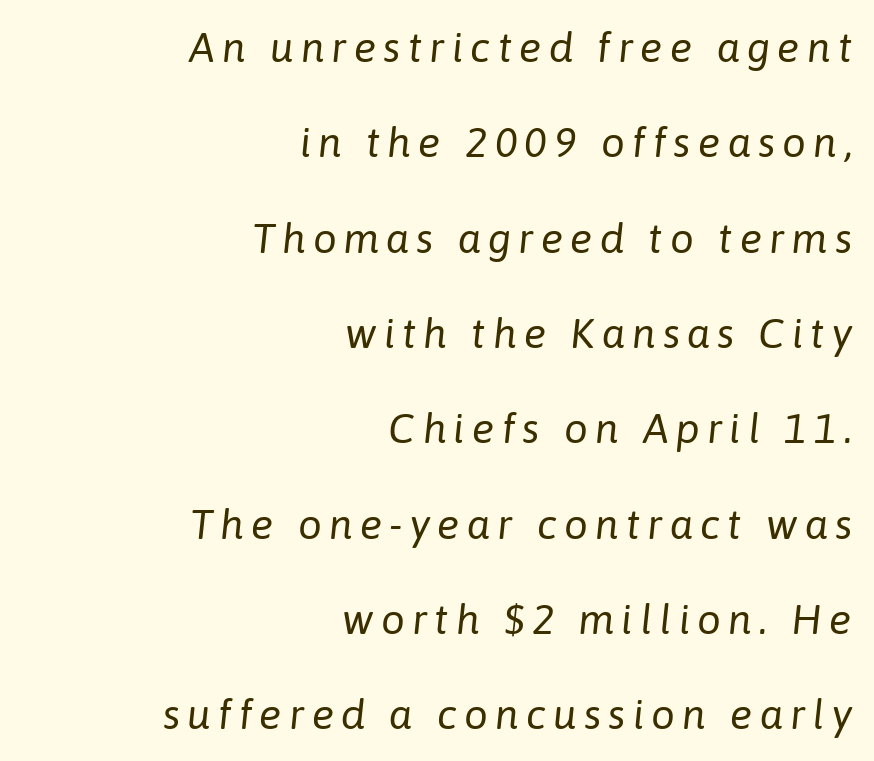
The paragraph has a hard right edge and a soft left edge. The letters look calm and open, with moderate or lighter stems. Character widths vary here, with narrow letters taking less room than wide ones. Words float on clear page, feet unadorned. It's the slanting kind of type.
